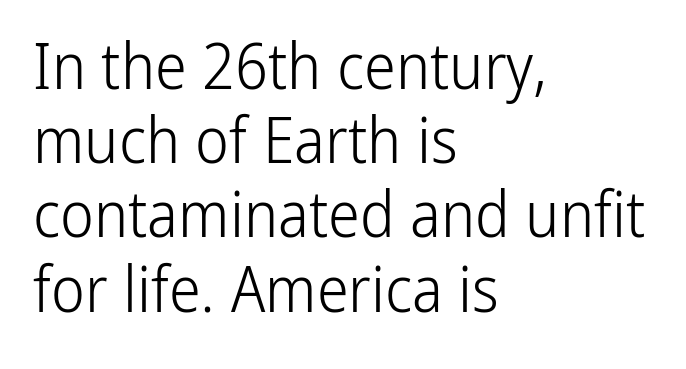
{"serif": "no", "italic": "no", "bold": "no", "weight": "light", "width": "condensed", "stroke_contrast": "low", "x_height": "medium", "monospaced": "no", "underline": "no", "align": "left", "line_spacing_ratio": 1.16, "letter_spacing": "normal", "letter_spacing_em": 0.0, "glyph_px": 64}
